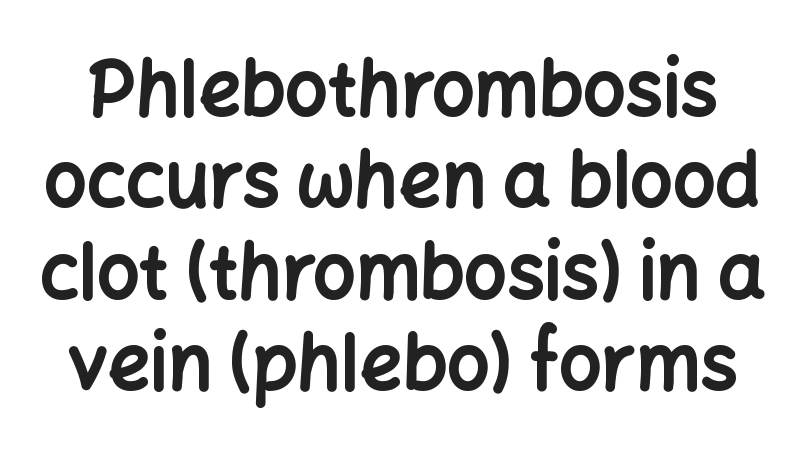
The image shows 75 px bold sans-serif type, upright; set line spacing 1.22x, normal letter spacing, not underlined; low stroke contrast and a medium x-height.
